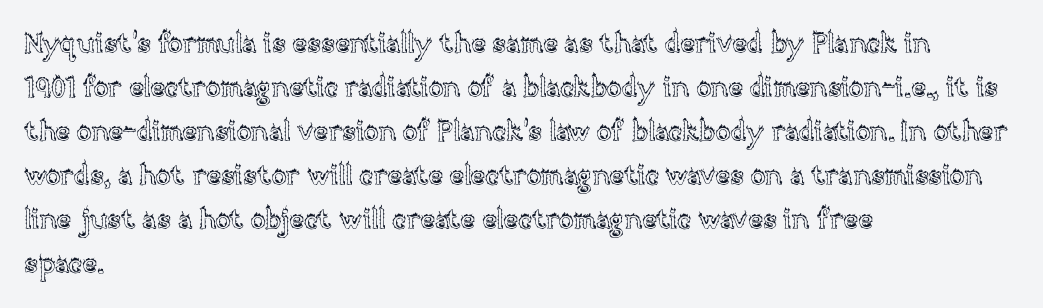
{"italic": "no", "width": "normal", "x_height": "large", "monospaced": "no", "underline": "no", "align": "left", "line_spacing": "normal", "line_spacing_ratio": 1.57, "letter_spacing": "normal", "letter_spacing_em": 0.0, "glyph_px": 28}
